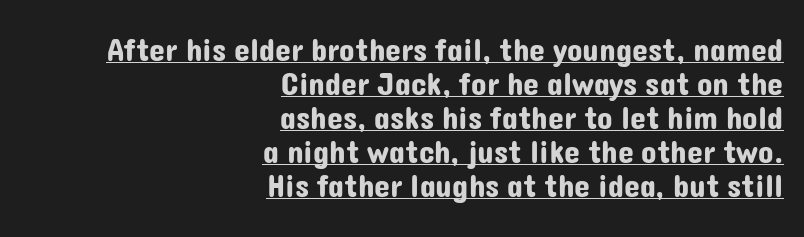
The image shows 32 px sans-serif type, upright; set right-aligned, tight line spacing (1.06x), normal letter spacing, underlined; low stroke contrast and a medium x-height.
